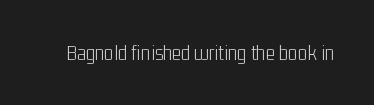
Q: Is the text bold? A: No.
Q: Is the text italic (slanted)? A: No, it is upright.
Q: Is the text underlined? A: No.
Q: Is the spacing between letters normal or unusually wide? A: Normal.
